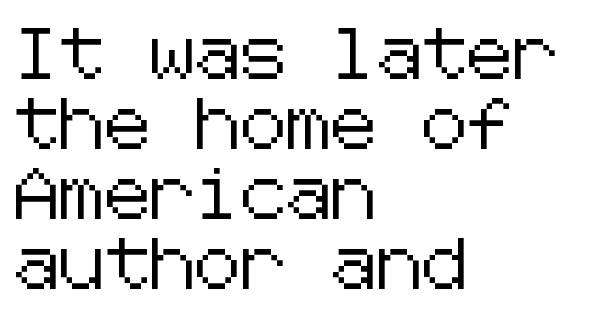
Q: Is the text italic (slanted)? A: No, it is upright.
Q: Is the typeface a serif or a sans-serif typeface? A: Sans-serif.
Q: Is the text underlined? A: No.
Q: How is the paragraph aligned? A: Left-aligned.
Q: Is the spacing between letters normal or unusually wide? A: Normal.
Q: Is the spacing between lines tight, normal or loose? A: Normal.
Q: Width (condensed, normal, or wide)? A: Normal.
Q: Stroke contrast? A: Low.
Q: x-height? A: Medium.
